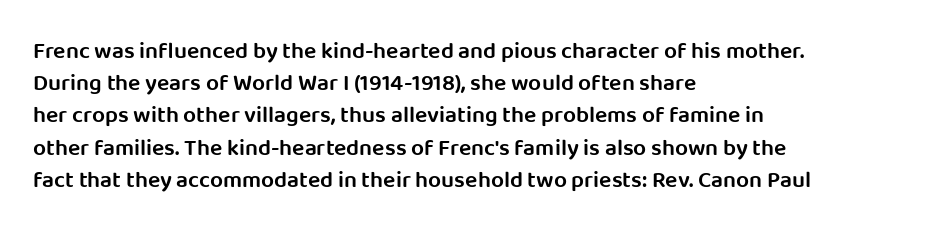
The foot of each line stays bare and open. Evenly set lines give the paragraph a standard silhouette. Left-aligned paragraph, ragged on the right. Does the lettering tilt? It doesn't — this is upright. The line texture is even and compact thanks to regular tracking.
